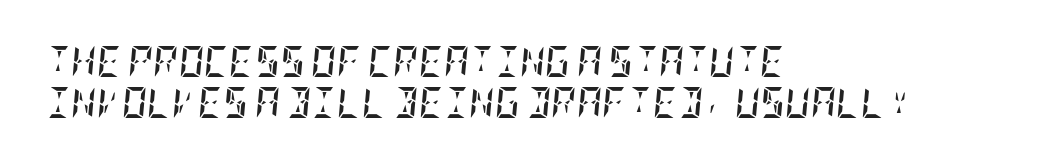
Q: Is the text bold? A: Yes.
Q: Is the text italic (slanted)? A: Yes, it leans right by about 5 degrees.
Q: Is the text underlined? A: No.
Q: How is the paragraph aligned? A: Left-aligned.
Q: Is the spacing between letters normal or unusually wide? A: Normal.
Q: Is the spacing between lines tight, normal or loose? A: Normal.
Q: Width (condensed, normal, or wide)? A: Condensed.
Q: Stroke contrast? A: Low.
Q: x-height? A: Large.
